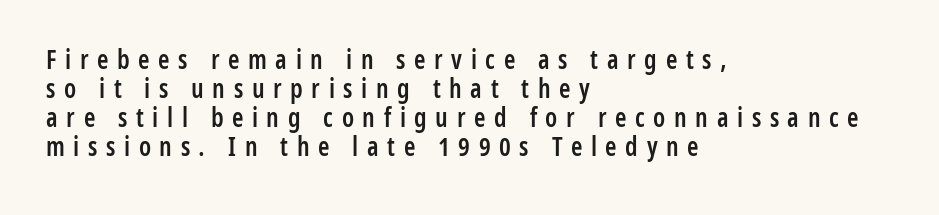
{"italic": "no", "bold": "semi", "underline": "no", "align": "left", "line_spacing": "tight", "line_spacing_ratio": 1.11, "letter_spacing": "wide", "letter_spacing_em": 0.33, "glyph_px": 26}
